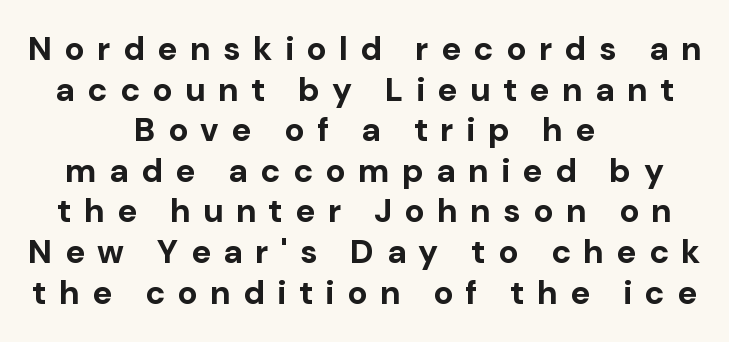
Q: Is the text bold? A: Yes.
Q: Is the text italic (slanted)? A: No, it is upright.
Q: Is the typeface a serif or a sans-serif typeface? A: Sans-serif.
Q: Is the text underlined? A: No.
Q: How is the paragraph aligned? A: Centered.
Q: Is the spacing between letters normal or unusually wide? A: Unusually wide.
Q: Width (condensed, normal, or wide)? A: Normal.
Q: Stroke contrast? A: Low.
Q: x-height? A: Medium.
Q: Monospaced? A: No.
